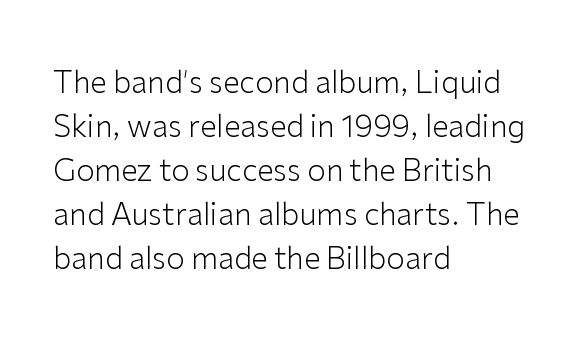
{"serif": "no", "italic": "no", "bold": "no", "weight": "light", "width": "normal", "stroke_contrast": "low", "x_height": "medium", "monospaced": "no", "underline": "no", "align": "left", "line_spacing": "normal", "line_spacing_ratio": 1.47, "letter_spacing": "normal", "letter_spacing_em": 0.0, "glyph_px": 30}
